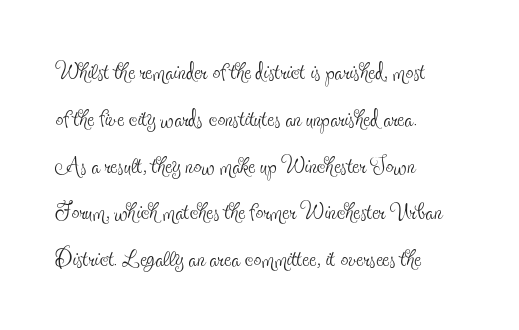
The image shows 31 px thin, condensed serif type; set left-aligned, normal line spacing (1.51x), normal letter spacing, not underlined; a small x-height.
